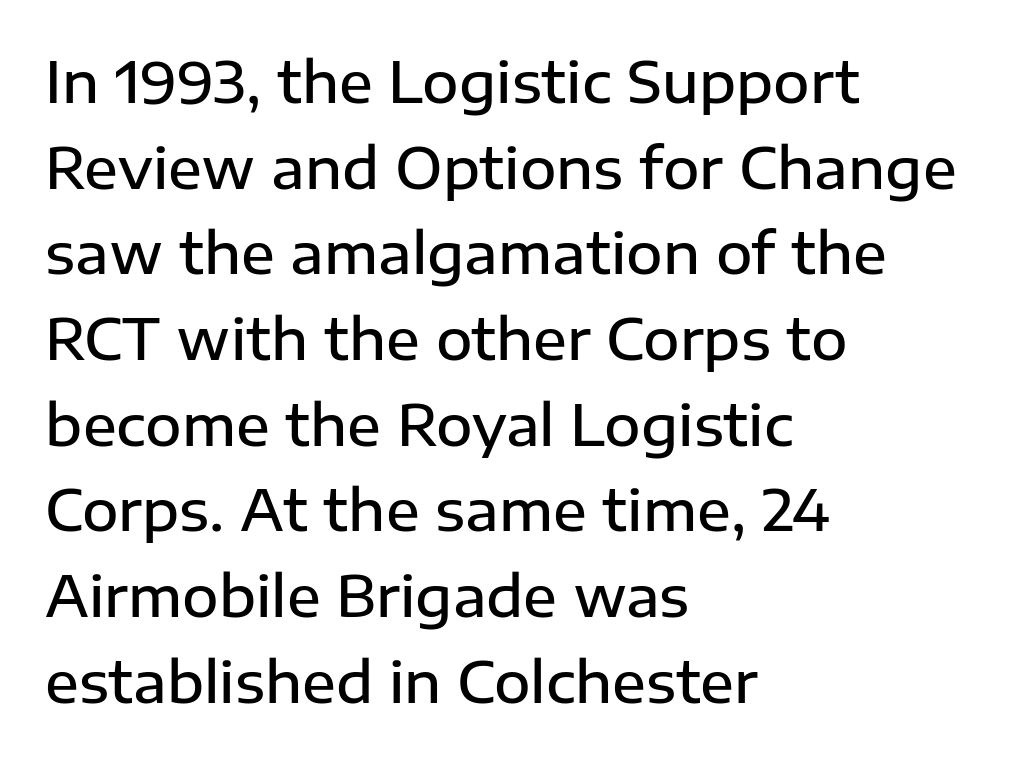
The image shows 56 px semibold sans-serif type, upright; set left-aligned, normal line spacing (1.53x), normal letter spacing, not underlined; low stroke contrast and a medium x-height.
